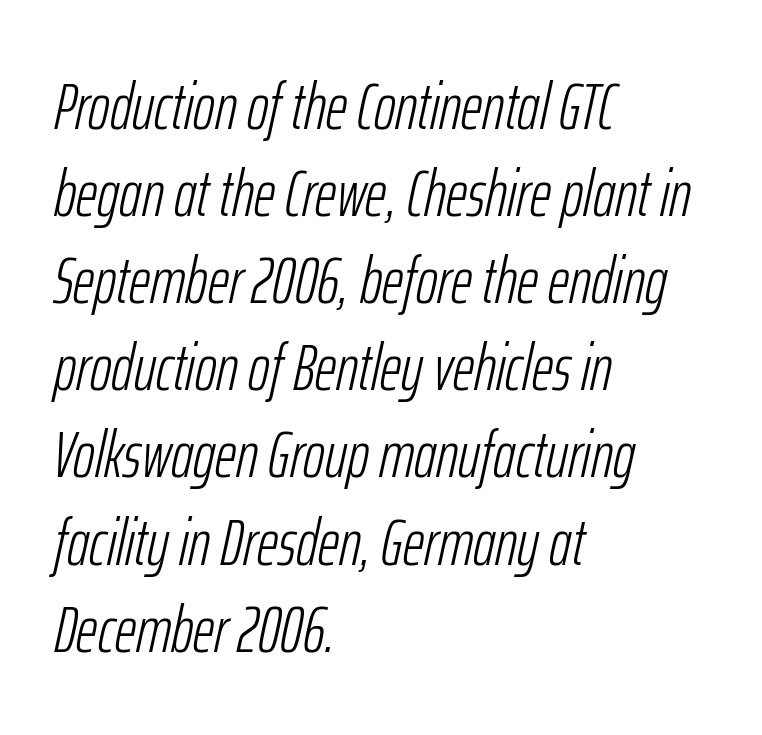
Q: Is the text bold? A: No.
Q: Is the text italic (slanted)? A: Yes, it leans right by about 12 degrees.
Q: Is the text underlined? A: No.
Q: How is the paragraph aligned? A: Left-aligned.
Q: Is the spacing between letters normal or unusually wide? A: Normal.
Q: Is the spacing between lines tight, normal or loose? A: Normal.
Q: Width (condensed, normal, or wide)? A: Condensed.
Q: Stroke contrast? A: Low.
Q: x-height? A: Medium.
Q: Monospaced? A: No.
